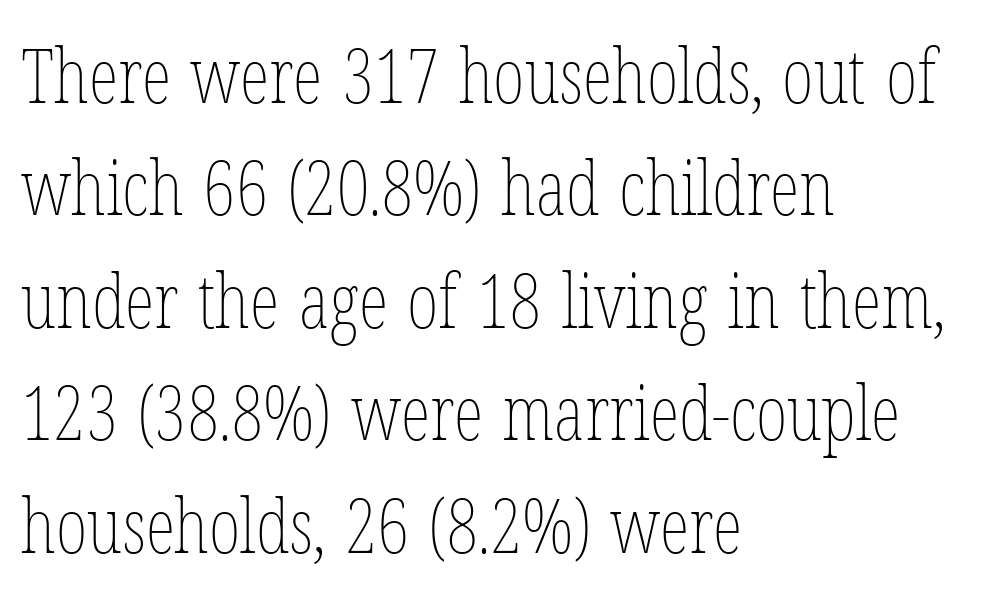
{"italic": "no", "bold": "no", "weight": "thin", "width": "condensed", "stroke_contrast": "low", "x_height": "medium", "monospaced": "no", "underline": "no", "align": "left", "line_spacing": "normal", "line_spacing_ratio": 1.48, "letter_spacing": "normal", "letter_spacing_em": 0.0, "glyph_px": 76}
